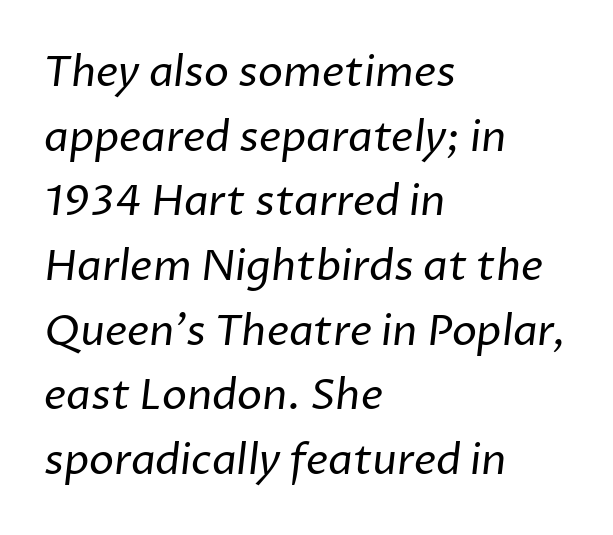
The image shows 42 px regular-weight sans-serif type; set left-aligned, normal line spacing (1.54x), normal letter spacing, not underlined; low stroke contrast and a medium x-height.
